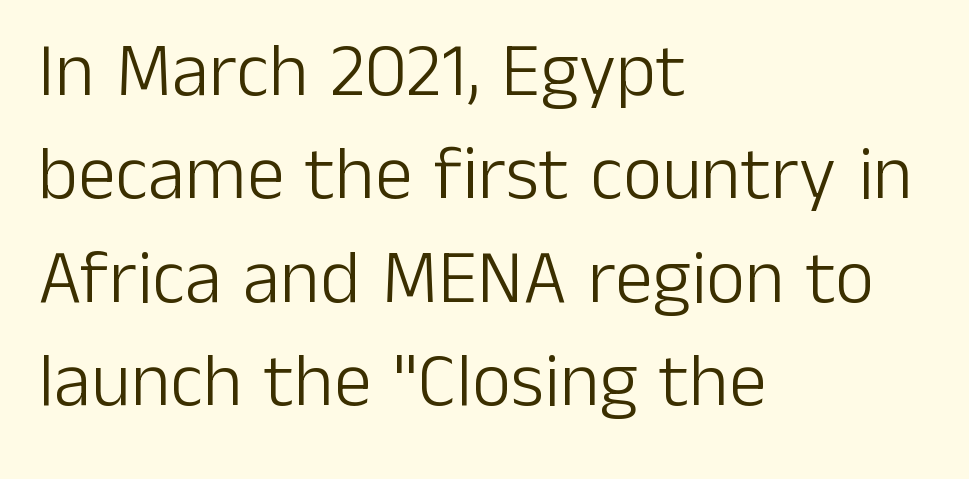
{"serif": "no", "italic": "no", "bold": "no", "weight": "light", "width": "normal", "stroke_contrast": "low", "x_height": "medium", "monospaced": "no", "underline": "no", "align": "left", "line_spacing": "normal", "line_spacing_ratio": 1.36, "letter_spacing": "normal", "letter_spacing_em": 0.0, "glyph_px": 76}
